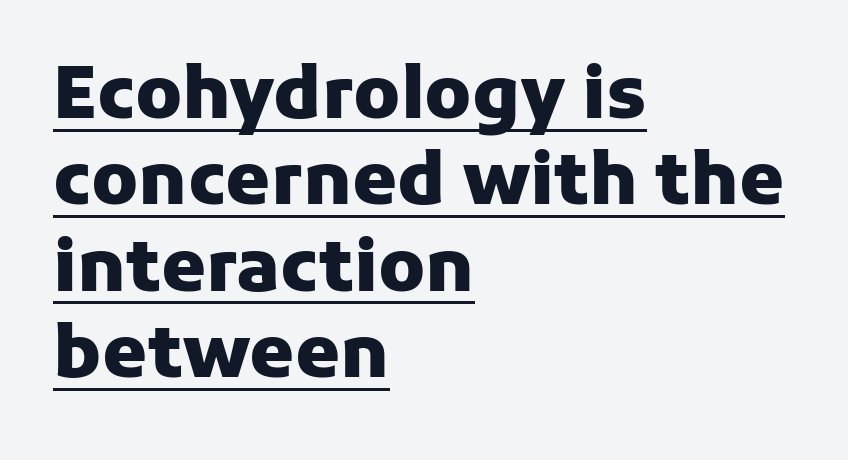
{"serif": "no", "italic": "no", "bold": "yes", "weight": "heavy", "width": "normal", "stroke_contrast": "low", "x_height": "medium", "monospaced": "no", "underline": "yes", "align": "left", "line_spacing_ratio": 1.2, "letter_spacing": "normal", "letter_spacing_em": 0.0, "glyph_px": 72}
